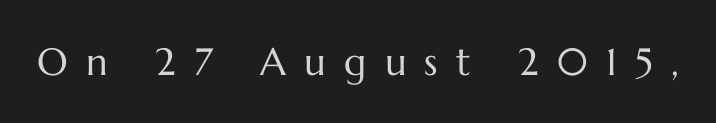
{"italic": "no", "bold": "no", "weight": "regular", "width": "normal", "stroke_contrast": "medium", "x_height": "medium", "monospaced": "no", "underline": "no", "letter_spacing": "wide", "letter_spacing_em": 0.48, "glyph_px": 38}
